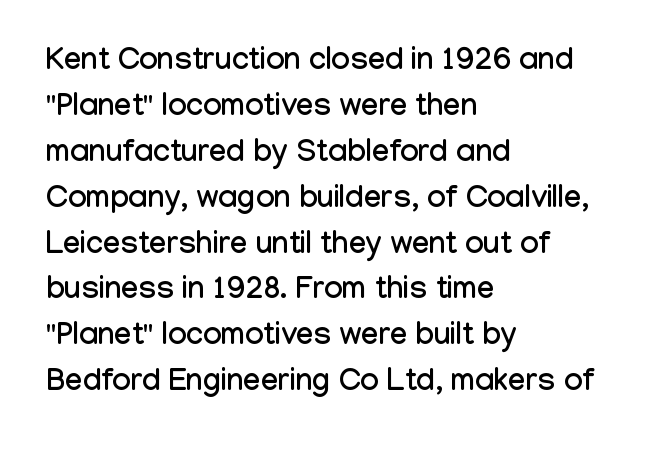
Do the characters align in a grid? No, the font is proportional. The letters carry no serifs — their stems end cleanly without finishing strokes. The leading is moderate, giving the passage an even texture. This rendering uses left alignment, leaving the right contour irregular. The words here are not underlined. In terms of posture, this sample is upright.
